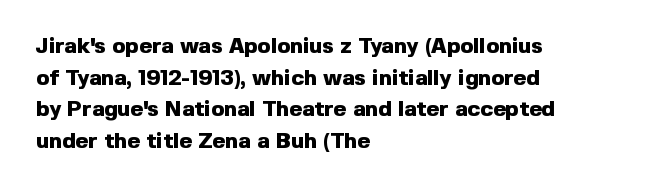
Q: Is the text bold? A: Yes.
Q: Is the text italic (slanted)? A: No, it is upright.
Q: Is the text underlined? A: No.
Q: How is the paragraph aligned? A: Left-aligned.
Q: Is the spacing between letters normal or unusually wide? A: Normal.
Q: Is the spacing between lines tight, normal or loose? A: Normal.
